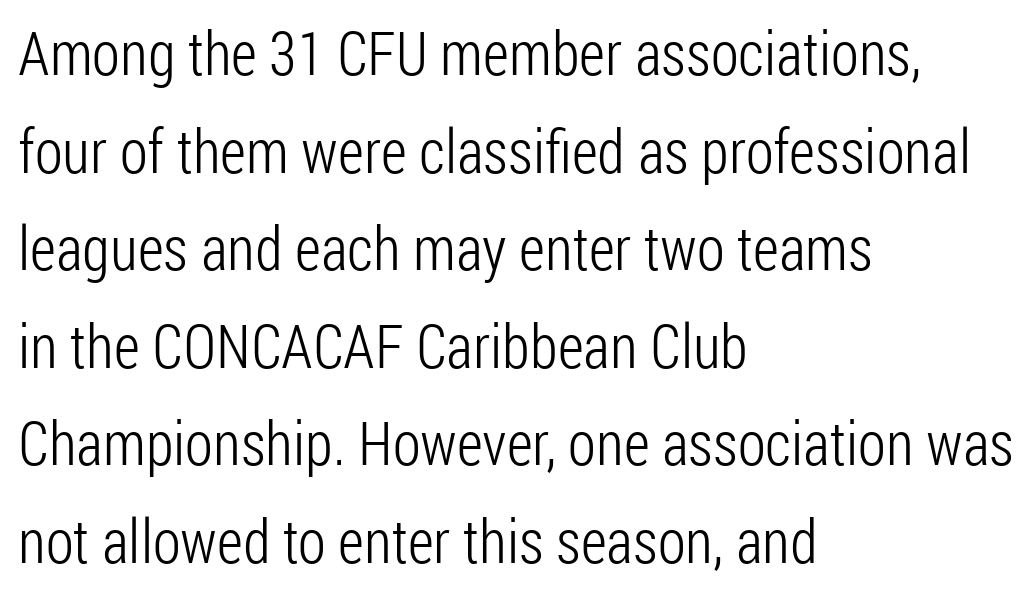
The image shows 61 px light, condensed sans-serif type, upright; set left-aligned, normal line spacing (1.6x), normal letter spacing, not underlined; low stroke contrast and a medium x-height.
